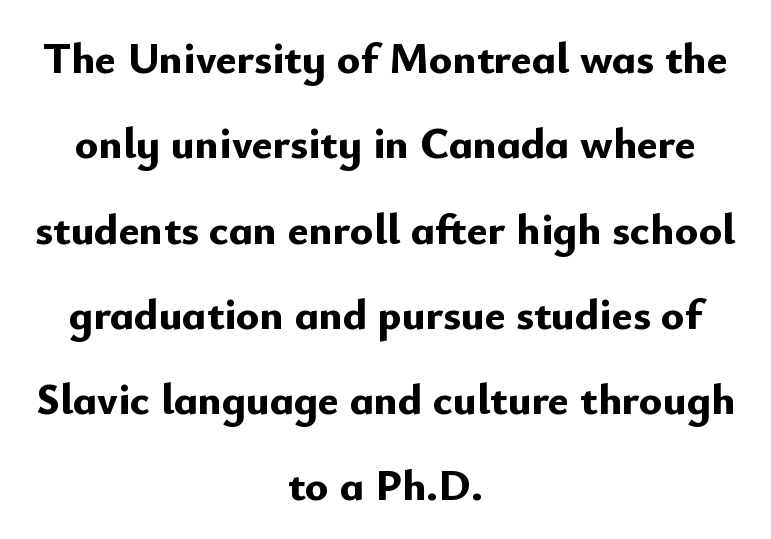
{"serif": "no", "italic": "no", "bold": "yes", "weight": "bold", "width": "normal", "stroke_contrast": "low", "x_height": "small", "monospaced": "no", "underline": "no", "align": "center", "line_spacing": "loose", "line_spacing_ratio": 1.94, "letter_spacing": "normal", "letter_spacing_em": 0.0, "glyph_px": 44}
